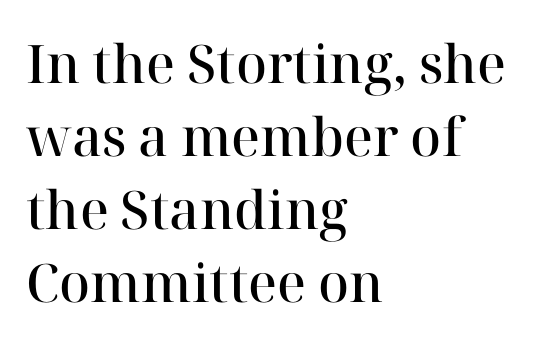
The image shows 53 px semibold serif type, upright; set left-aligned, normal line spacing (1.38x), normal letter spacing, not underlined; high stroke contrast and a medium x-height.
